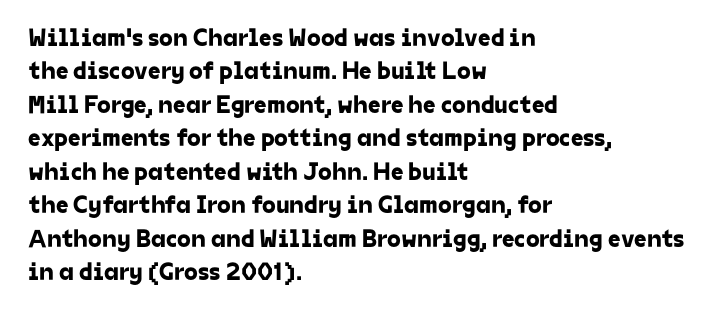
{"underline": "no", "align": "left", "line_spacing": "normal", "line_spacing_ratio": 1.34, "letter_spacing": "normal", "letter_spacing_em": 0.0, "glyph_px": 25}
